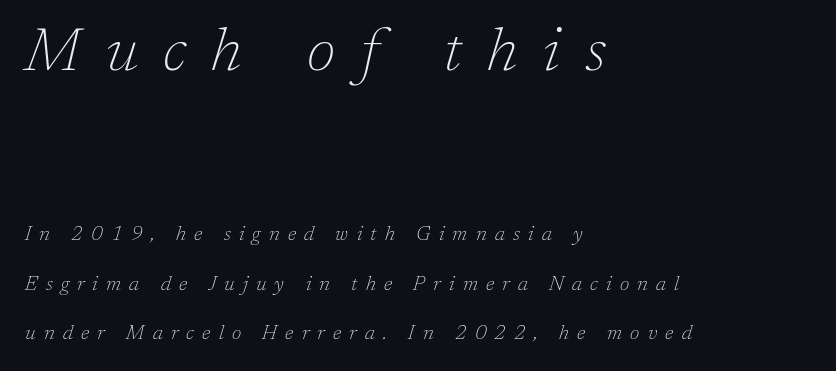
Emphasis-style slanted type is in use. The strokes carry an ordinary text weight at most. Tracking value appears strongly positive — letters spread wide. The space beneath each line is pristine and unruled.
